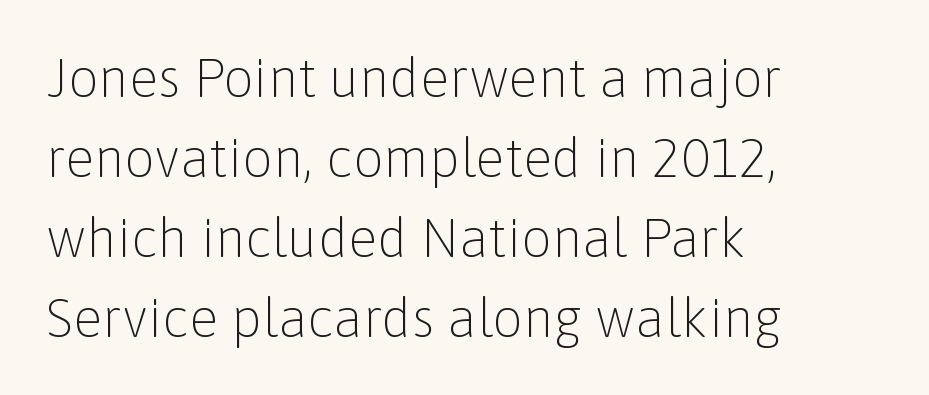
{"serif": "no", "italic": "no", "bold": "no", "weight": "light", "width": "normal", "stroke_contrast": "low", "x_height": "medium", "monospaced": "no", "underline": "no", "align": "left", "line_spacing": "normal", "line_spacing_ratio": 1.48, "letter_spacing": "normal", "letter_spacing_em": 0.0, "glyph_px": 54}
